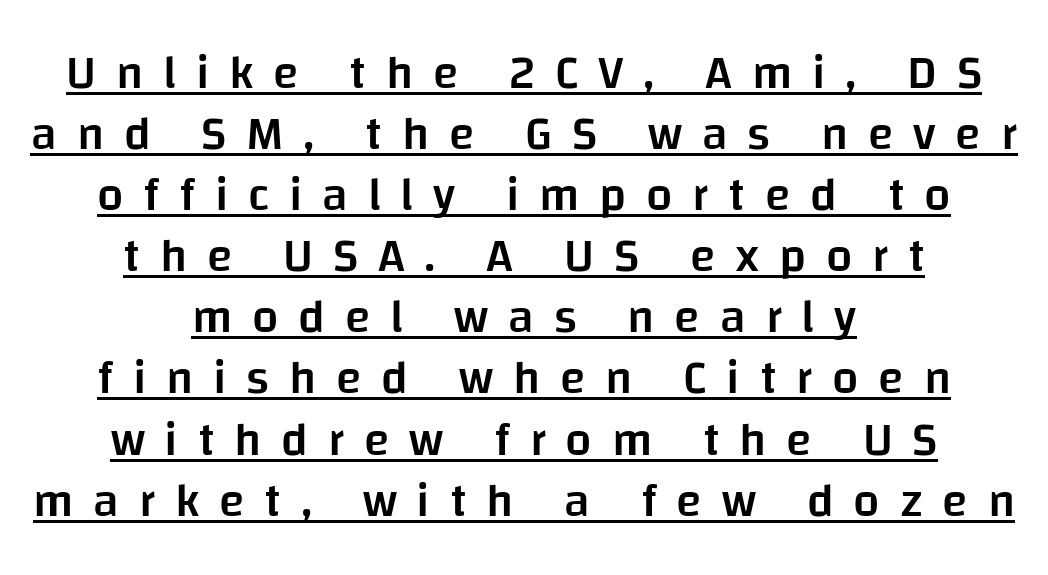
The block of text has a typical density, with ordinary space between rows. Style check: upright. A student would call this center alignment; a typographer would say set centered. Quick note: underline on. Display-style spreading of the glyphs; the letterfit is very open. Its strokes are somewhat broadened, the hallmark of semibold type.
